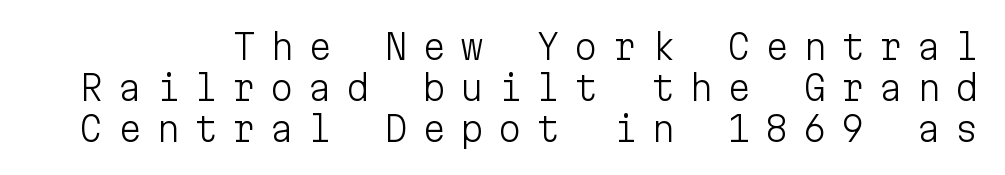
Q: Is the text bold? A: No.
Q: Is the text italic (slanted)? A: No, it is upright.
Q: Is the typeface a serif or a sans-serif typeface? A: Sans-serif.
Q: Is the text underlined? A: No.
Q: Is the spacing between letters normal or unusually wide? A: Unusually wide.
Q: Width (condensed, normal, or wide)? A: Normal.
Q: Stroke contrast? A: Low.
Q: x-height? A: Medium.
Q: Monospaced? A: Yes.
